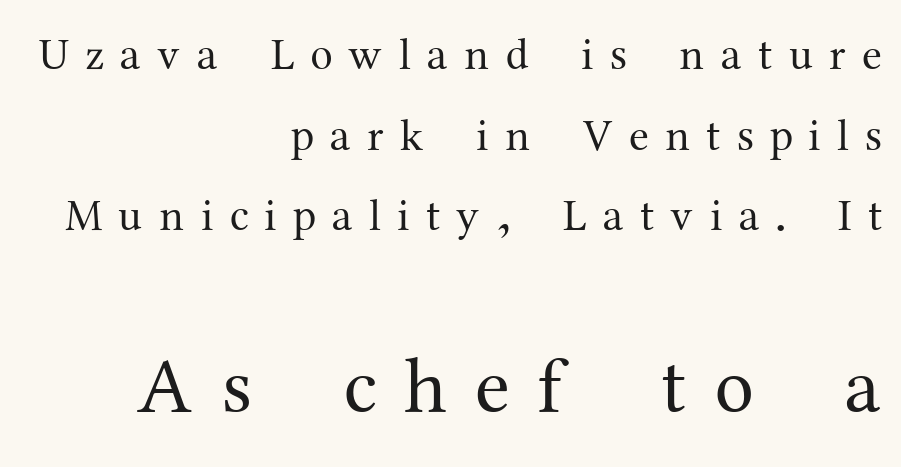
{"serif": "yes", "italic": "no", "bold": "no", "weight": "regular", "width": "normal", "stroke_contrast": "medium", "x_height": "medium", "monospaced": "no", "underline": "no", "align": "right", "line_spacing_ratio": 1.79, "letter_spacing": "wide", "letter_spacing_em": 0.36, "larger_block": "second", "size_ratio": 1.76, "glyph_px": 79}
